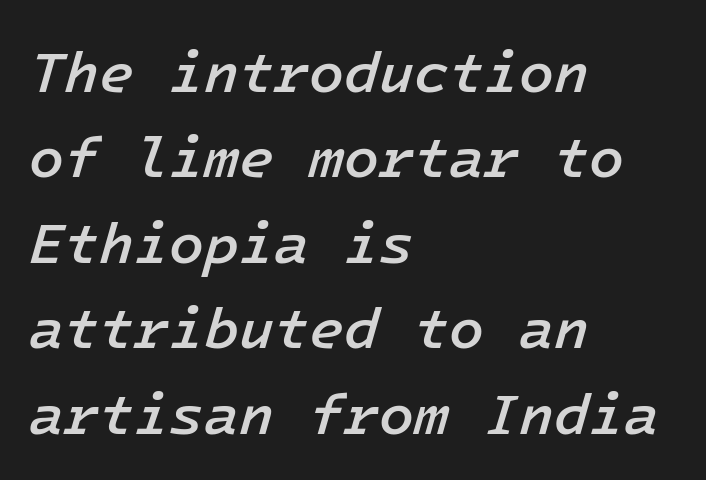
The image shows 57 px semibold type, italic (leaning right); set left-aligned, normal line spacing (1.5x), normal letter spacing, not underlined; low stroke contrast and a medium x-height.
